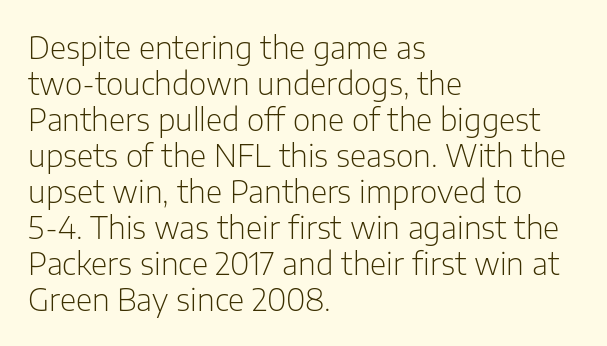
Q: Is the text bold? A: No.
Q: Is the text italic (slanted)? A: No, it is upright.
Q: Is the typeface a serif or a sans-serif typeface? A: Sans-serif.
Q: Is the text underlined? A: No.
Q: How is the paragraph aligned? A: Left-aligned.
Q: Is the spacing between letters normal or unusually wide? A: Normal.
Q: Width (condensed, normal, or wide)? A: Normal.
Q: Stroke contrast? A: Low.
Q: x-height? A: Medium.
Q: Monospaced? A: No.
